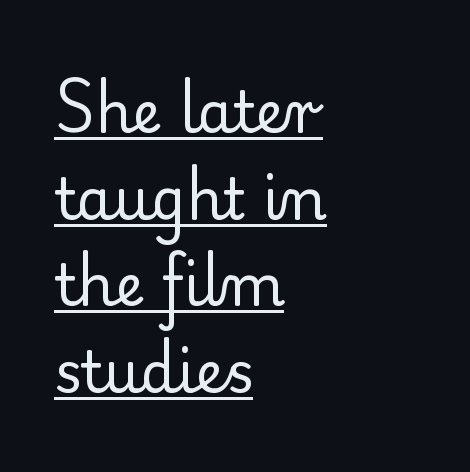
The image shows 57 px regular-weight serif type, upright; set left-aligned, normal line spacing (1.52x), normal letter spacing, underlined; low stroke contrast and a small x-height.
